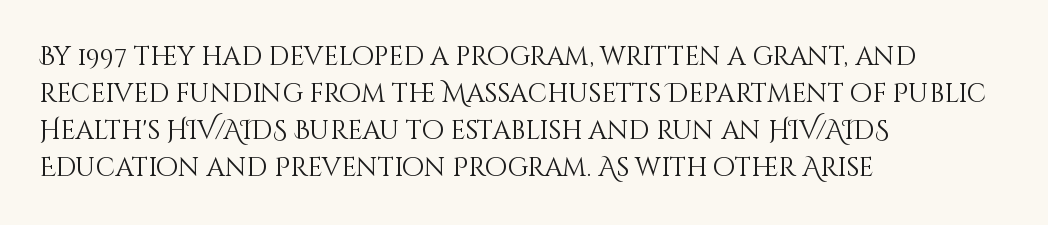
Q: Is the text bold? A: No.
Q: Is the text italic (slanted)? A: No, it is upright.
Q: Is the text underlined? A: No.
Q: How is the paragraph aligned? A: Left-aligned.
Q: Is the spacing between letters normal or unusually wide? A: Normal.
Q: Is the spacing between lines tight, normal or loose? A: Normal.
